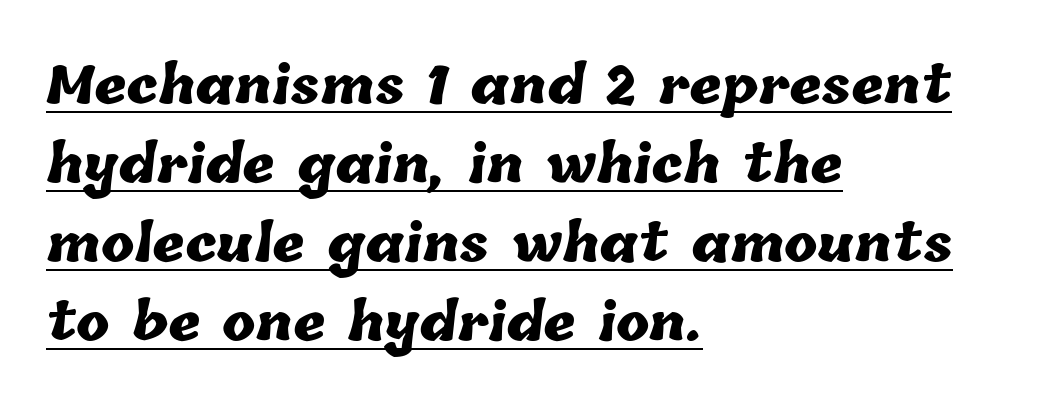
{"bold": "yes", "weight": "heavy", "width": "normal", "stroke_contrast": "low", "x_height": "medium", "monospaced": "no", "underline": "yes", "align": "left", "line_spacing": "normal", "line_spacing_ratio": 1.58, "letter_spacing": "normal", "letter_spacing_em": 0.0, "glyph_px": 50}
